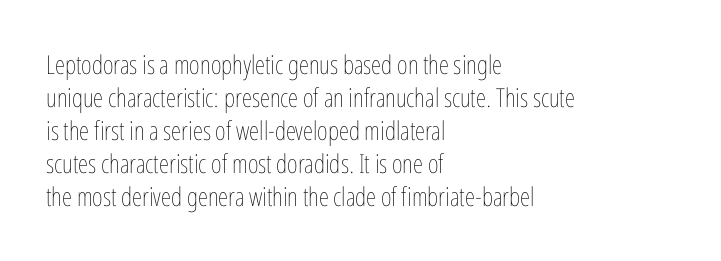
Q: Is the text bold? A: No.
Q: Is the text italic (slanted)? A: No, it is upright.
Q: Is the text underlined? A: No.
Q: How is the paragraph aligned? A: Left-aligned.
Q: Is the spacing between letters normal or unusually wide? A: Normal.
Q: Is the spacing between lines tight, normal or loose? A: Normal.
